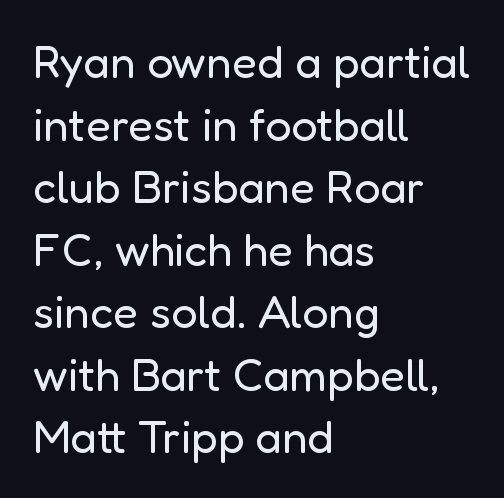
{"serif": "no", "italic": "no", "bold": "no", "weight": "regular", "width": "normal", "stroke_contrast": "low", "x_height": "medium", "monospaced": "no", "underline": "no", "align": "left", "line_spacing": "normal", "line_spacing_ratio": 1.36, "letter_spacing": "normal", "letter_spacing_em": 0.0, "glyph_px": 46}
